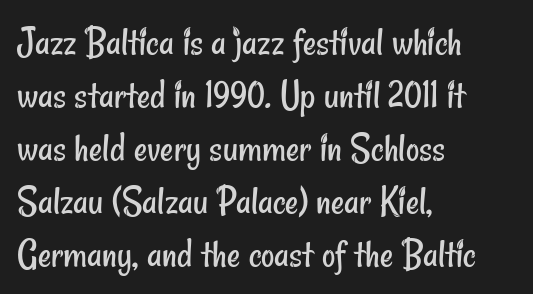
The image shows 41 px regular-weight, condensed sans-serif type; set left-aligned, normal line spacing (1.29x), normal letter spacing, not underlined; low stroke contrast and a small x-height.
